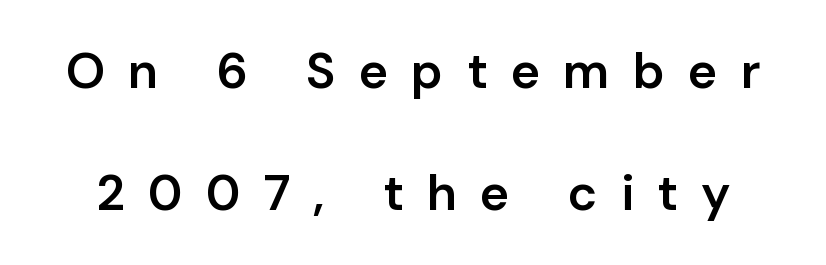
Students, note that the glyphs here are deliberately spaced far apart. What kind of face is this? One without serifs — a sans. The font's upright variant was chosen for this text. The line-height multiplier appears high, well above default. Unmarked baselines from the first word to the last.
